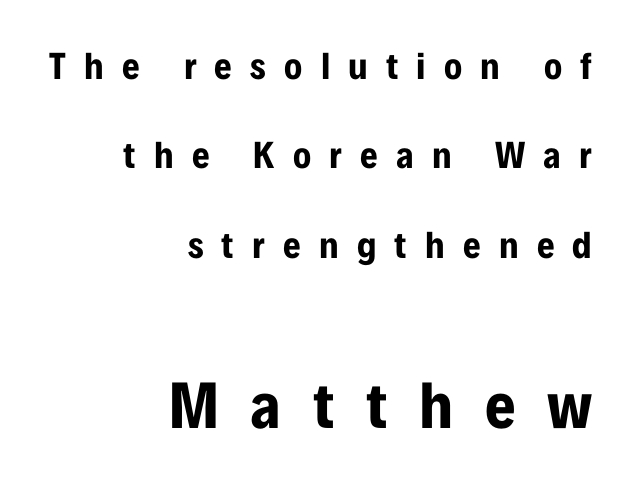
{"serif": "no", "italic": "no", "bold": "yes", "weight": "bold", "width": "condensed", "stroke_contrast": "low", "x_height": "medium", "monospaced": "no", "underline": "no", "align": "right", "line_spacing": "loose", "line_spacing_ratio": 2.35, "letter_spacing": "wide", "letter_spacing_em": 0.48, "larger_block": "second", "size_ratio": 1.74, "glyph_px": 66}
